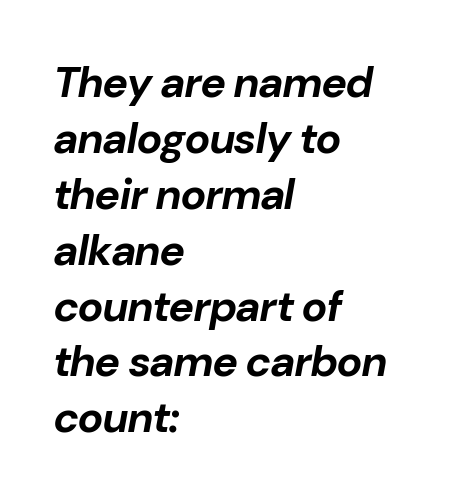
The image shows 43 px bold type, italic (leaning right); set left-aligned, normal line spacing (1.3x), normal letter spacing, not underlined; low stroke contrast and a medium x-height.
